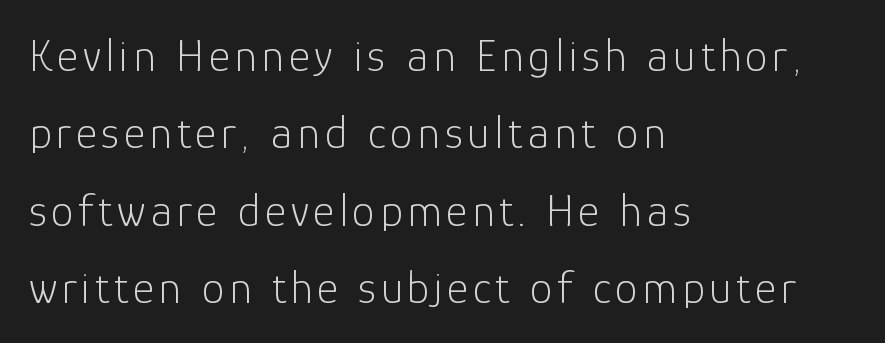
Q: Is the text bold? A: No.
Q: Is the text italic (slanted)? A: No, it is upright.
Q: Is the typeface a serif or a sans-serif typeface? A: Sans-serif.
Q: Is the text underlined? A: No.
Q: How is the paragraph aligned? A: Left-aligned.
Q: Is the spacing between lines tight, normal or loose? A: Normal.
Q: Width (condensed, normal, or wide)? A: Normal.
Q: Stroke contrast? A: Low.
Q: x-height? A: Medium.
Q: Monospaced? A: No.
